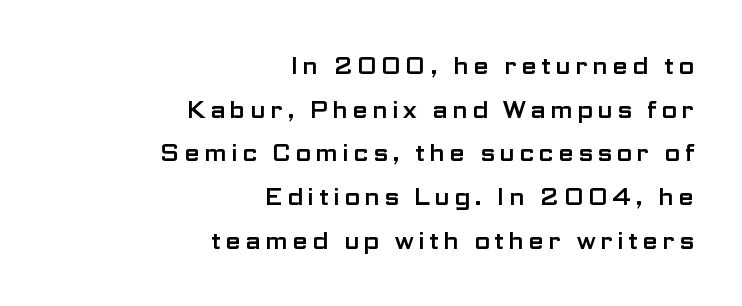
Q: Is the text italic (slanted)? A: No, it is upright.
Q: Is the text underlined? A: No.
Q: How is the paragraph aligned? A: Right-aligned.
Q: Is the spacing between lines tight, normal or loose? A: Loose.
